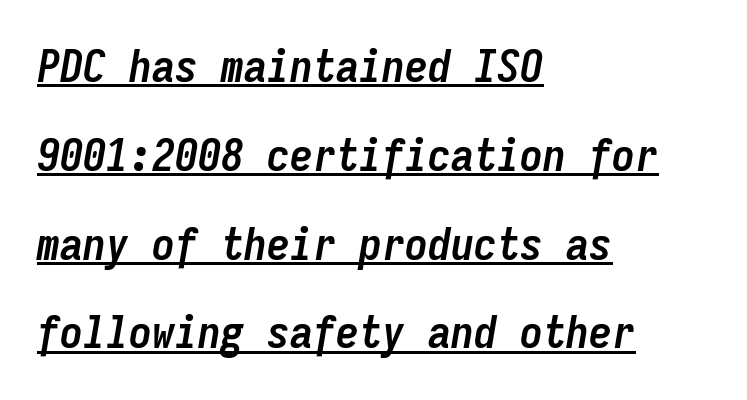
Q: Is the text bold? A: Yes.
Q: Is the text italic (slanted)? A: Yes, it leans right by about 9 degrees.
Q: Is the text underlined? A: Yes.
Q: How is the paragraph aligned? A: Left-aligned.
Q: Is the spacing between letters normal or unusually wide? A: Normal.
Q: Is the spacing between lines tight, normal or loose? A: Loose.
Q: Width (condensed, normal, or wide)? A: Condensed.
Q: Stroke contrast? A: Low.
Q: x-height? A: Medium.
Q: Monospaced? A: Yes.
